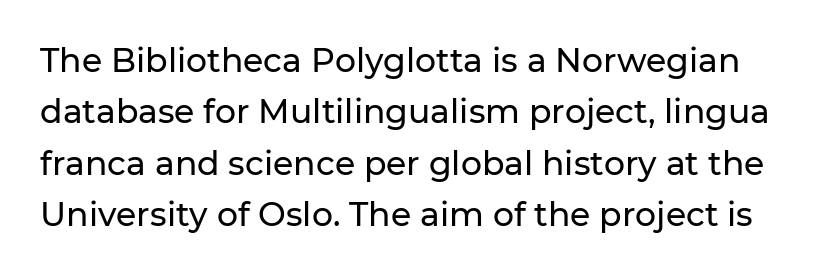
Q: Is the text italic (slanted)? A: No, it is upright.
Q: Is the typeface a serif or a sans-serif typeface? A: Sans-serif.
Q: Is the text underlined? A: No.
Q: Is the spacing between letters normal or unusually wide? A: Normal.
Q: Is the spacing between lines tight, normal or loose? A: Normal.
Q: Width (condensed, normal, or wide)? A: Normal.
Q: Stroke contrast? A: Low.
Q: x-height? A: Medium.
Q: Monospaced? A: No.
